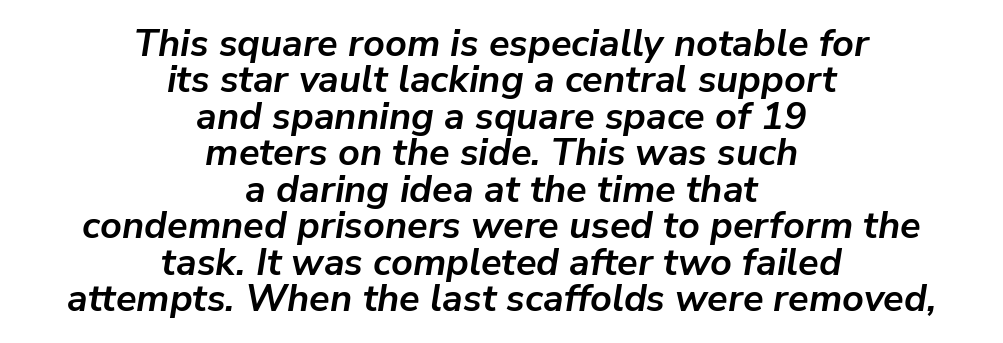
The image shows 38 px semibold type, italic (leaning right); set centered, tight line spacing (0.96x), normal letter spacing, not underlined; low stroke contrast and a medium x-height.
